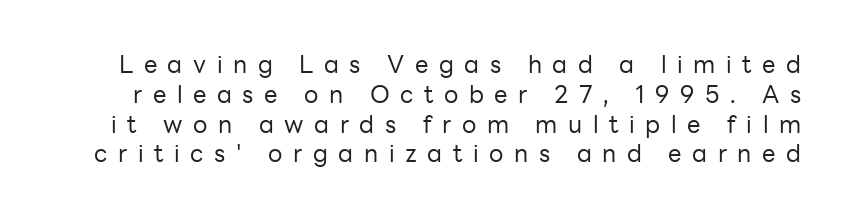
A bare baseline throughout the passage. The font's upright variant was chosen for this text. The letters are spread apart with noticeably loose tracking. Stems and bowls with no extra thickness — not bold.
